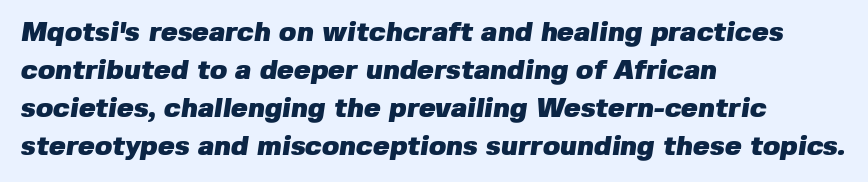
The image shows 28 px heavy sans-serif type; set left-aligned, normal line spacing (1.36x), normal letter spacing, not underlined; low stroke contrast and a medium x-height.
